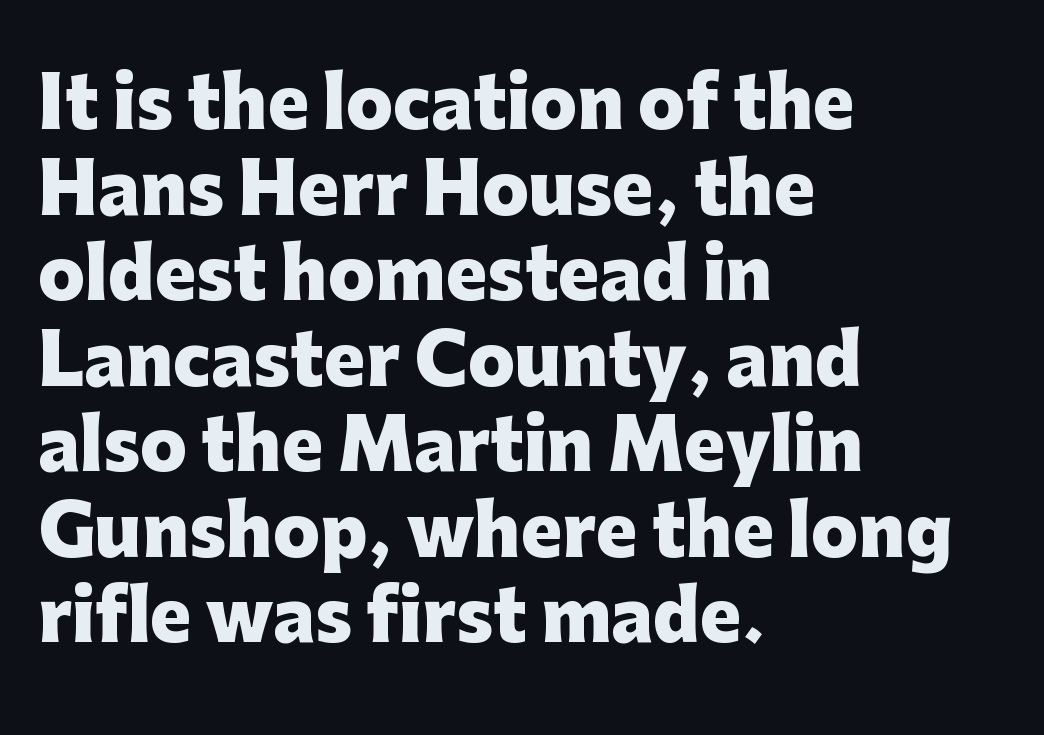
{"serif": "no", "italic": "no", "bold": "yes", "weight": "heavy", "width": "normal", "stroke_contrast": "low", "x_height": "medium", "monospaced": "no", "underline": "no", "align": "left", "line_spacing_ratio": 1.24, "letter_spacing": "normal", "letter_spacing_em": 0.0, "glyph_px": 69}
